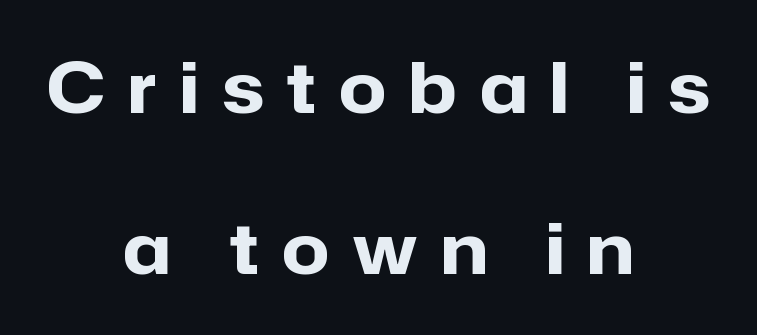
The image shows 69 px heavy sans-serif type, upright; set centered, loose line spacing (2.34x), unusually wide letter spacing (+0.33 em), not underlined; low stroke contrast and a medium x-height.
